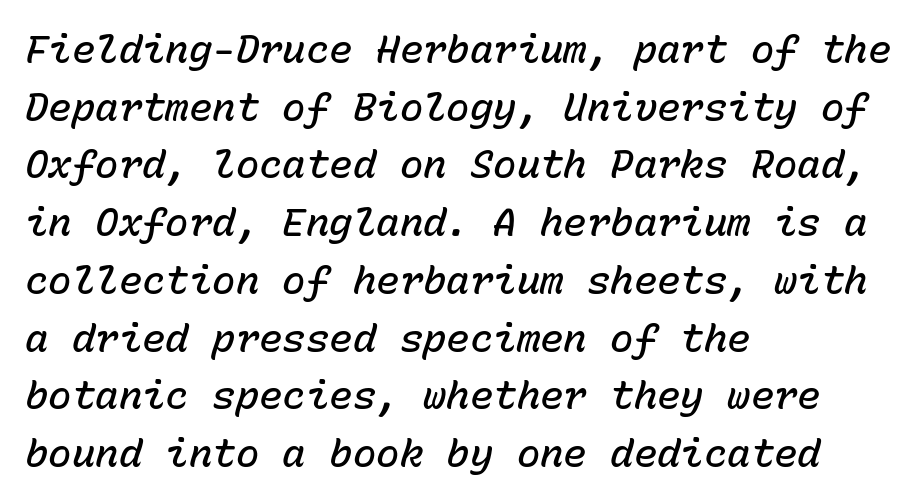
Q: Is the text bold? A: Semi-bold.
Q: Is the text italic (slanted)? A: Yes, it leans right by about 15 degrees.
Q: Is the text underlined? A: No.
Q: How is the paragraph aligned? A: Left-aligned.
Q: Is the spacing between letters normal or unusually wide? A: Normal.
Q: Is the spacing between lines tight, normal or loose? A: Normal.
Q: Width (condensed, normal, or wide)? A: Normal.
Q: Stroke contrast? A: Low.
Q: x-height? A: Medium.
Q: Monospaced? A: Yes.
